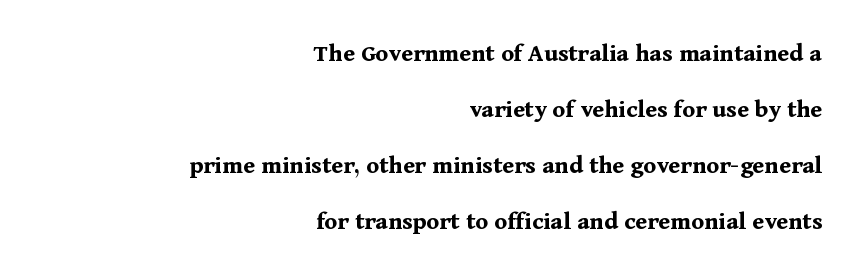
{"italic": "no", "bold": "yes", "underline": "no", "align": "right", "line_spacing": "loose", "line_spacing_ratio": 2.16, "letter_spacing": "normal", "letter_spacing_em": 0.0, "glyph_px": 26}
